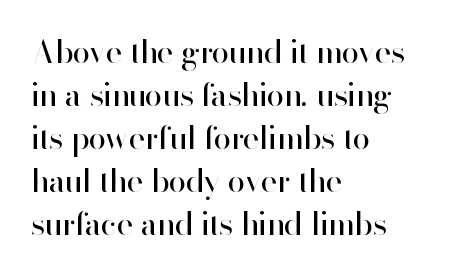
Q: Is the text bold? A: No.
Q: Is the text italic (slanted)? A: No, it is upright.
Q: Is the typeface a serif or a sans-serif typeface? A: Sans-serif.
Q: Is the text underlined? A: No.
Q: How is the paragraph aligned? A: Left-aligned.
Q: Is the spacing between letters normal or unusually wide? A: Normal.
Q: Is the spacing between lines tight, normal or loose? A: Normal.
Q: Width (condensed, normal, or wide)? A: Normal.
Q: Stroke contrast? A: High.
Q: x-height? A: Small.
Q: Monospaced? A: No.
